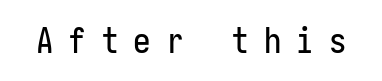
Q: Is the text italic (slanted)? A: No, it is upright.
Q: Is the typeface a serif or a sans-serif typeface? A: Sans-serif.
Q: Is the text underlined? A: No.
Q: Is the spacing between letters normal or unusually wide? A: Unusually wide.
Q: Width (condensed, normal, or wide)? A: Condensed.
Q: Stroke contrast? A: Low.
Q: x-height? A: Medium.
